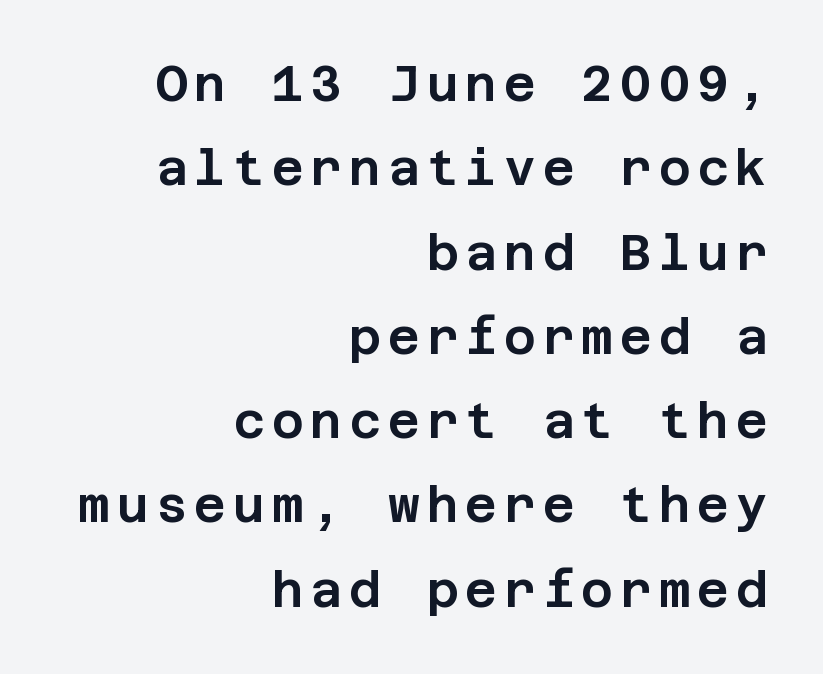
The image shows 49 px sans-serif type, upright; set right-aligned, line spacing 1.72x, not underlined; low stroke contrast and a large x-height.
